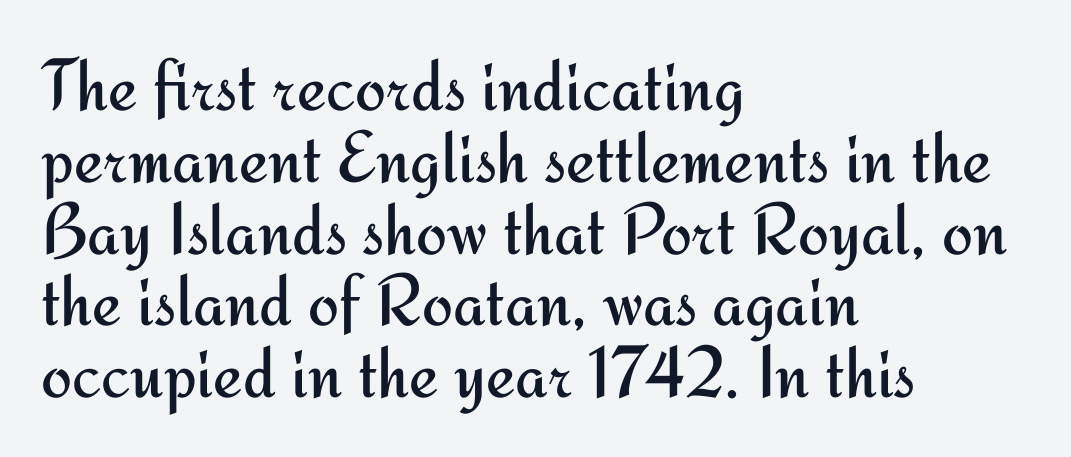
{"serif": "no", "italic": "no", "bold": "no", "weight": "regular", "width": "normal", "stroke_contrast": "medium", "x_height": "small", "monospaced": "no", "underline": "no", "align": "left", "line_spacing": "tight", "line_spacing_ratio": 0.97, "letter_spacing": "normal", "letter_spacing_em": 0.0, "glyph_px": 74}
